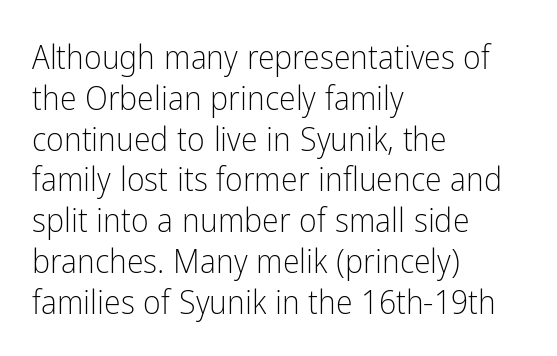
{"serif": "no", "italic": "no", "bold": "no", "weight": "light", "width": "condensed", "stroke_contrast": "low", "x_height": "medium", "monospaced": "no", "underline": "no", "align": "left", "line_spacing_ratio": 1.2, "letter_spacing": "normal", "letter_spacing_em": 0.0, "glyph_px": 34}
